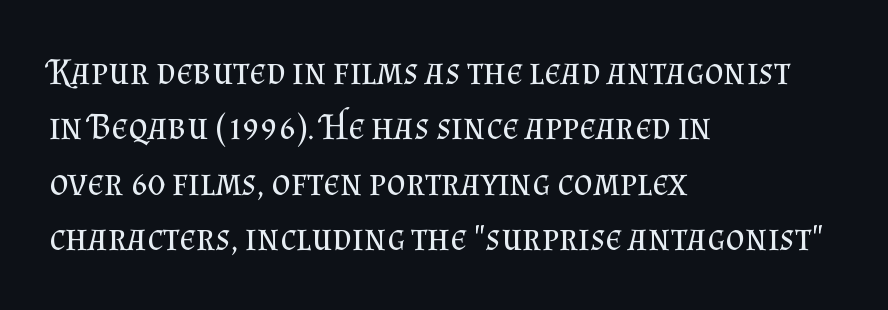
{"serif": "yes", "italic": "no", "bold": "no", "weight": "regular", "width": "normal", "stroke_contrast": "medium", "x_height": "small", "monospaced": "no", "underline": "no", "align": "left", "line_spacing": "normal", "line_spacing_ratio": 1.5, "letter_spacing": "normal", "letter_spacing_em": 0.0, "glyph_px": 37}
